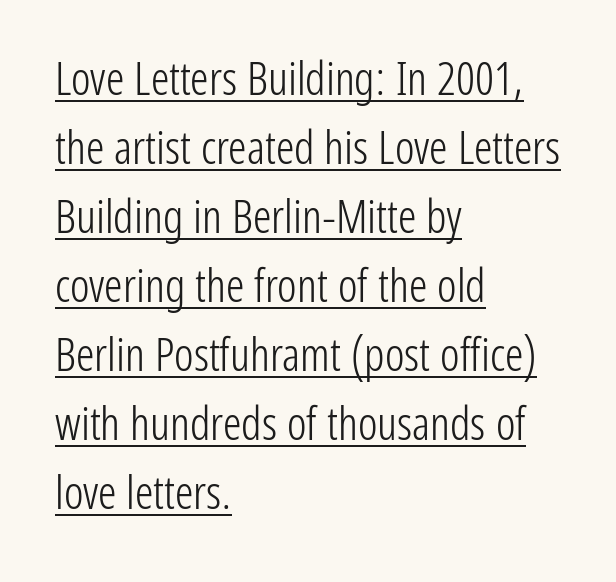
The image shows 46 px light, condensed sans-serif type, upright; set left-aligned, normal line spacing (1.5x), normal letter spacing, underlined; low stroke contrast and a medium x-height.
